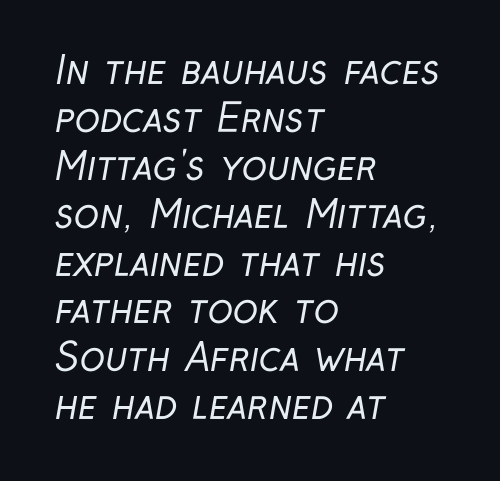
{"serif": "no", "bold": "no", "weight": "regular", "width": "condensed", "stroke_contrast": "low", "x_height": "medium", "monospaced": "no", "underline": "no", "align": "left", "line_spacing": "normal", "line_spacing_ratio": 1.26, "letter_spacing": "normal", "letter_spacing_em": 0.0, "glyph_px": 38}
